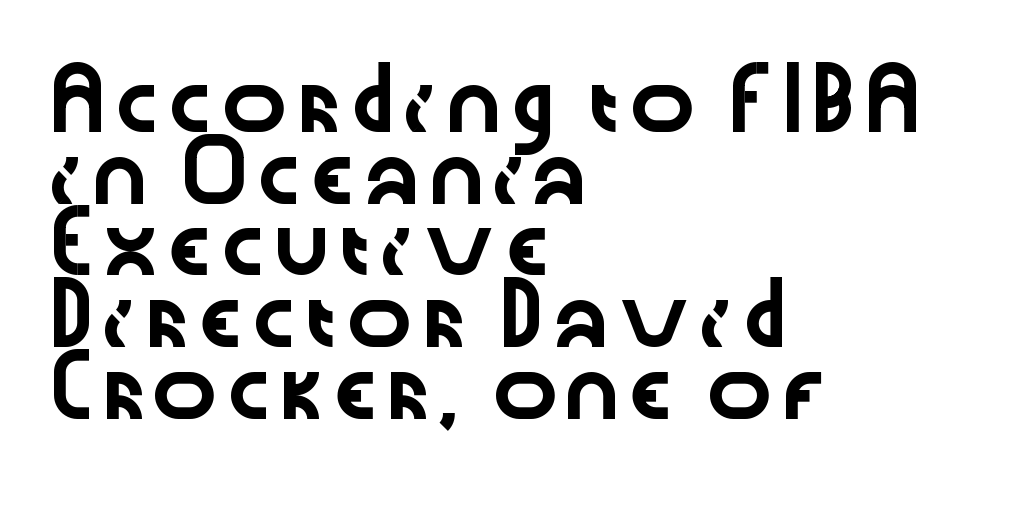
Q: Is the text italic (slanted)? A: No, it is upright.
Q: Is the typeface a serif or a sans-serif typeface? A: Sans-serif.
Q: Is the text underlined? A: No.
Q: How is the paragraph aligned? A: Left-aligned.
Q: Is the spacing between letters normal or unusually wide? A: Normal.
Q: Is the spacing between lines tight, normal or loose? A: Normal.
Q: Width (condensed, normal, or wide)? A: Wide.
Q: Stroke contrast? A: Low.
Q: x-height? A: Medium.
Q: Monospaced? A: No.
